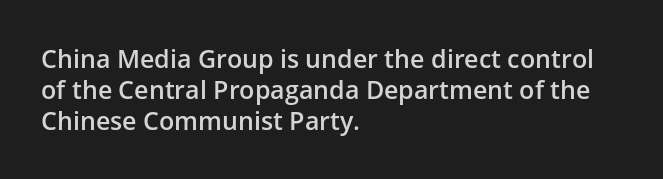
{"italic": "no", "bold": "semi", "underline": "no", "align": "left", "line_spacing_ratio": 1.24, "letter_spacing": "normal", "letter_spacing_em": 0.0, "glyph_px": 25}
